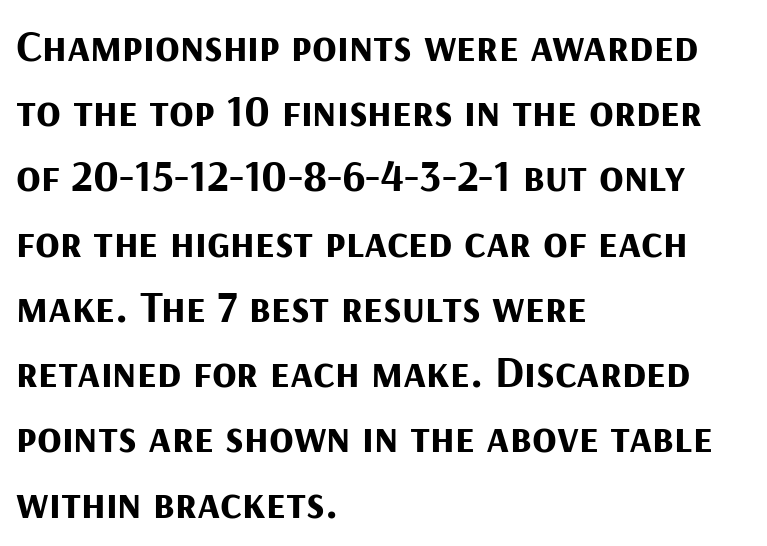
Q: Is the text bold? A: Yes.
Q: Is the text italic (slanted)? A: No, it is upright.
Q: Is the typeface a serif or a sans-serif typeface? A: Sans-serif.
Q: Is the text underlined? A: No.
Q: How is the paragraph aligned? A: Left-aligned.
Q: Is the spacing between letters normal or unusually wide? A: Normal.
Q: Is the spacing between lines tight, normal or loose? A: Normal.
Q: Width (condensed, normal, or wide)? A: Normal.
Q: Stroke contrast? A: Medium.
Q: x-height? A: Medium.
Q: Monospaced? A: No.
